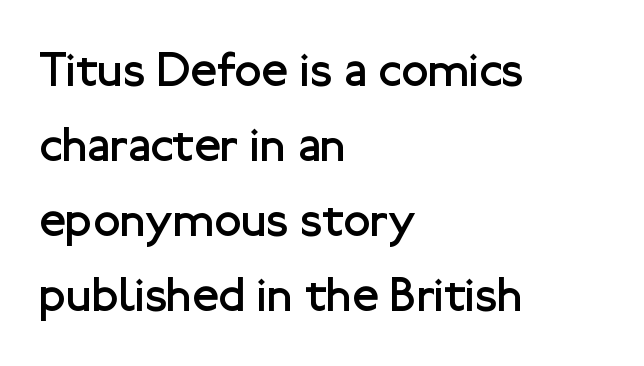
The image shows 49 px regular-weight sans-serif type, upright; set left-aligned, normal line spacing (1.53x), normal letter spacing, not underlined; low stroke contrast and a medium x-height.
